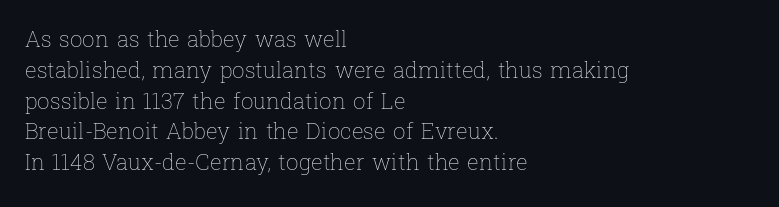
The image shows 22 px text type, upright; set left-aligned, normal line spacing (1.4x), normal letter spacing, not underlined.
